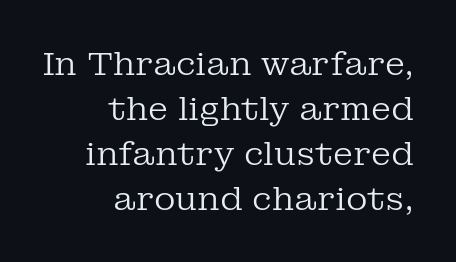
{"serif": "yes", "italic": "no", "bold": "no", "weight": "regular", "width": "normal", "stroke_contrast": "low", "x_height": "medium", "monospaced": "no", "underline": "no", "align": "right", "line_spacing": "normal", "line_spacing_ratio": 1.36, "letter_spacing": "normal", "letter_spacing_em": 0.0, "glyph_px": 33}
